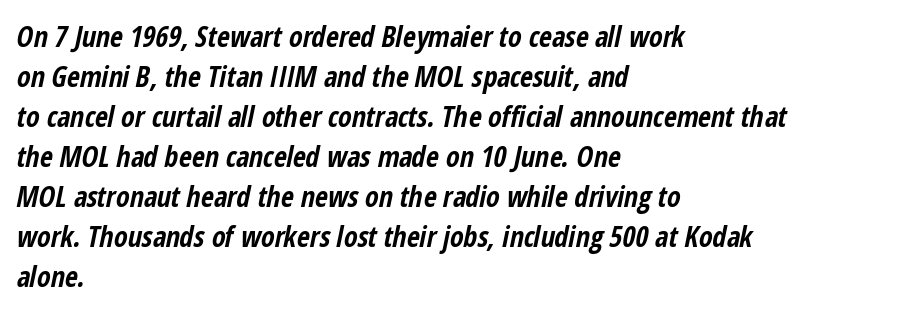
The image shows 28 px bold, condensed type, italic (leaning right); set left-aligned, normal line spacing (1.43x), normal letter spacing, not underlined; low stroke contrast and a medium x-height.
